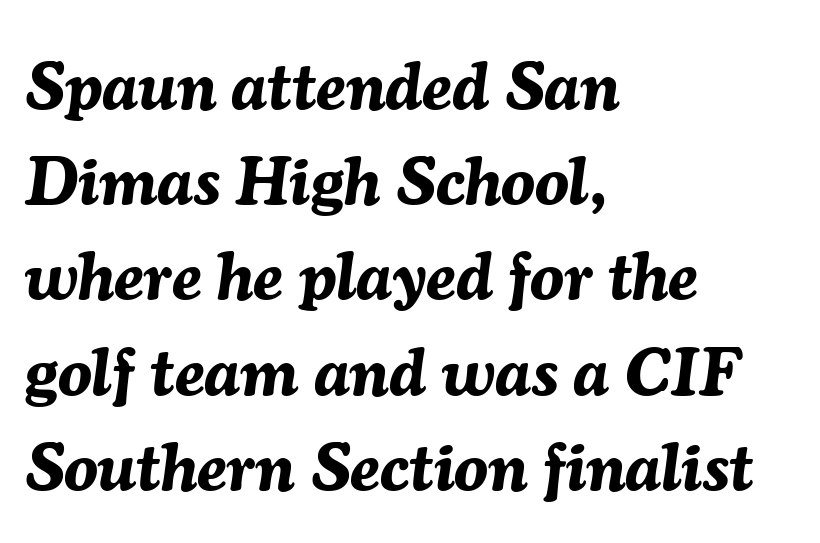
{"italic": "yes", "lean": "right", "slant_degrees": 7, "bold": "yes", "weight": "bold", "width": "normal", "stroke_contrast": "medium", "x_height": "medium", "monospaced": "no", "underline": "no", "align": "left", "line_spacing": "normal", "line_spacing_ratio": 1.4, "letter_spacing": "normal", "letter_spacing_em": 0.0, "glyph_px": 68}
